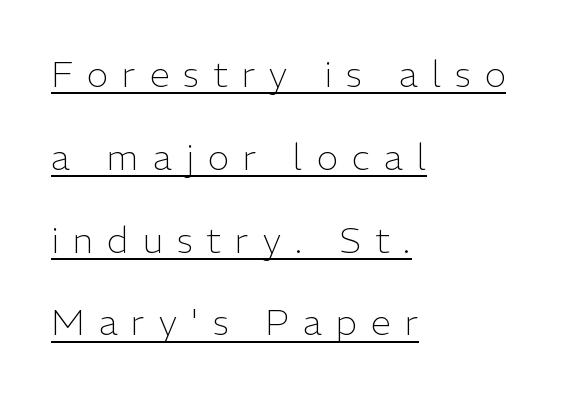
The lettering is marked with a stroke running underneath it. The typeface has the unassuming heft of standard copy or less. Horizontal alignment here is leftward, the default for most running prose. Inter-character spacing is expanded well beyond the font's built-in metrics.
